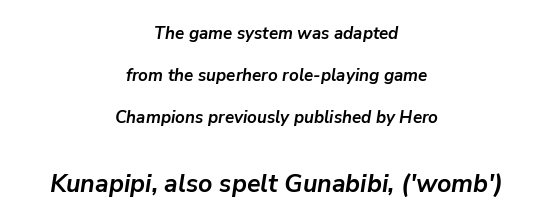
The image shows 25 px bold type, italic (leaning right); set centered, loose line spacing (2.46x), normal letter spacing, not underlined; the second (bottom) block is 1.47x larger.
